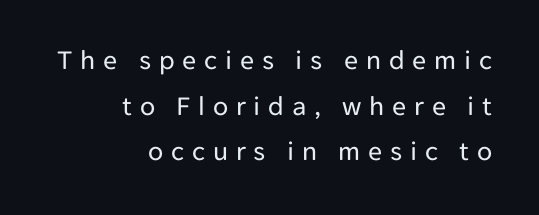
Teacher's note: observe the even right margin — that is flush-right alignment. Heft: none added — not bold. Are there feet on the stems? There aren't — it's a sans. Character widths vary here, with narrow letters taking less room than wide ones. The strip under each line holds only bare page. The lines sit at an ordinary, default distance from one another.
